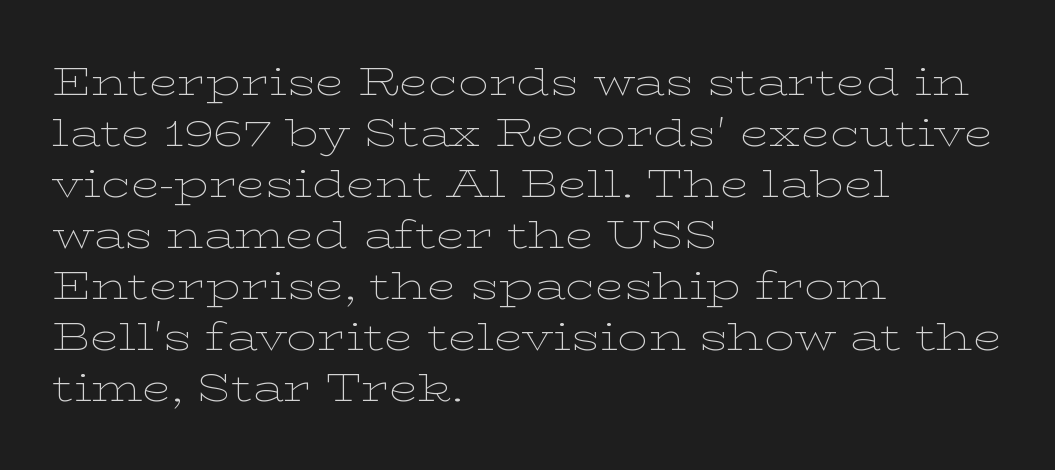
Q: Is the text bold? A: No.
Q: Is the text italic (slanted)? A: No, it is upright.
Q: Is the typeface a serif or a sans-serif typeface? A: Serif.
Q: Is the text underlined? A: No.
Q: How is the paragraph aligned? A: Left-aligned.
Q: Is the spacing between letters normal or unusually wide? A: Normal.
Q: Is the spacing between lines tight, normal or loose? A: Normal.
Q: Width (condensed, normal, or wide)? A: Wide.
Q: Stroke contrast? A: Low.
Q: x-height? A: Medium.
Q: Monospaced? A: No.
